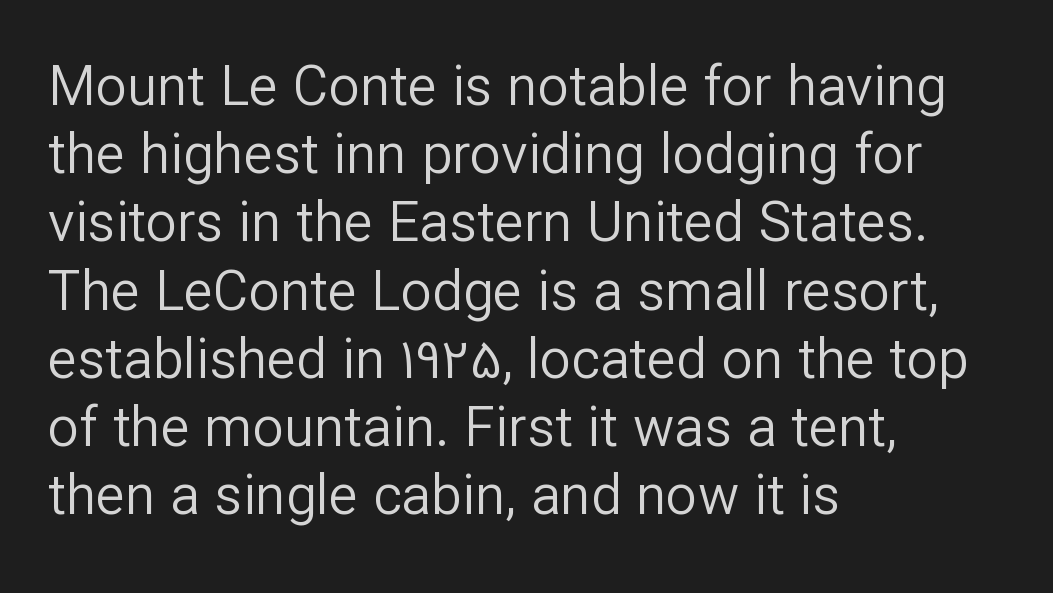
Character widths vary here, with narrow letters taking less room than wide ones. Stroke terminals: plain, sans-serif. Do the letters lean? They stand straight. Line starts are locked; line ends wander.
